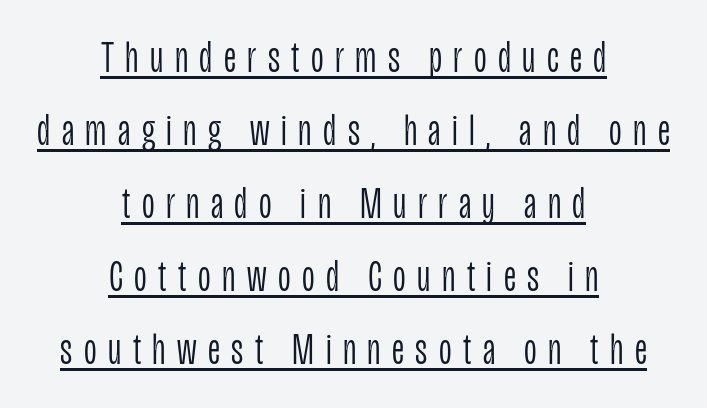
{"serif": "no", "italic": "no", "bold": "no", "weight": "light", "width": "condensed", "stroke_contrast": "low", "x_height": "large", "monospaced": "no", "underline": "yes", "align": "center", "line_spacing": "normal", "line_spacing_ratio": 1.66, "letter_spacing": "wide", "letter_spacing_em": 0.26, "glyph_px": 44}
